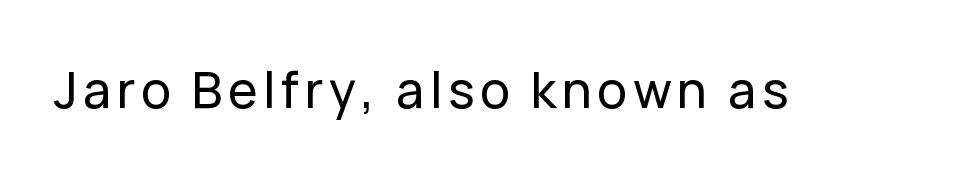
The image shows 50 px sans-serif type, upright; set not underlined; low stroke contrast and a medium x-height.
